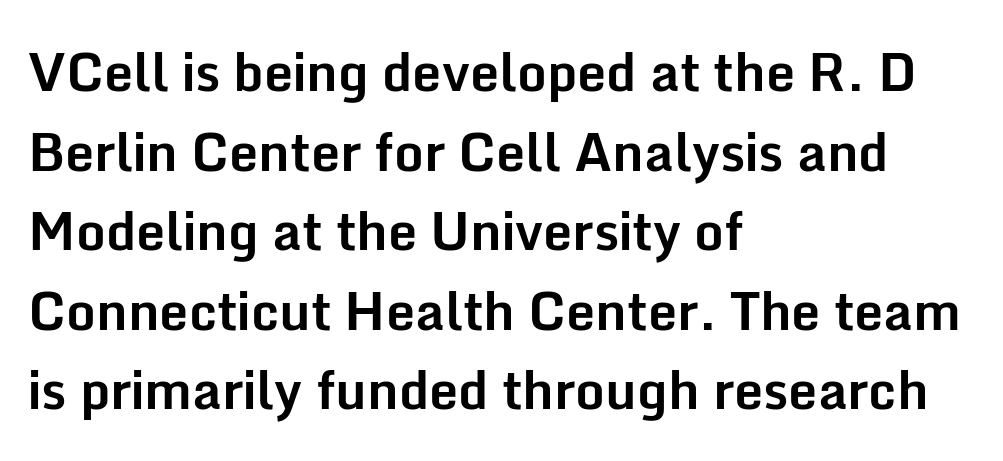
The image shows 52 px bold sans-serif type, upright; set left-aligned, normal line spacing (1.53x), normal letter spacing, not underlined; low stroke contrast and a medium x-height.
